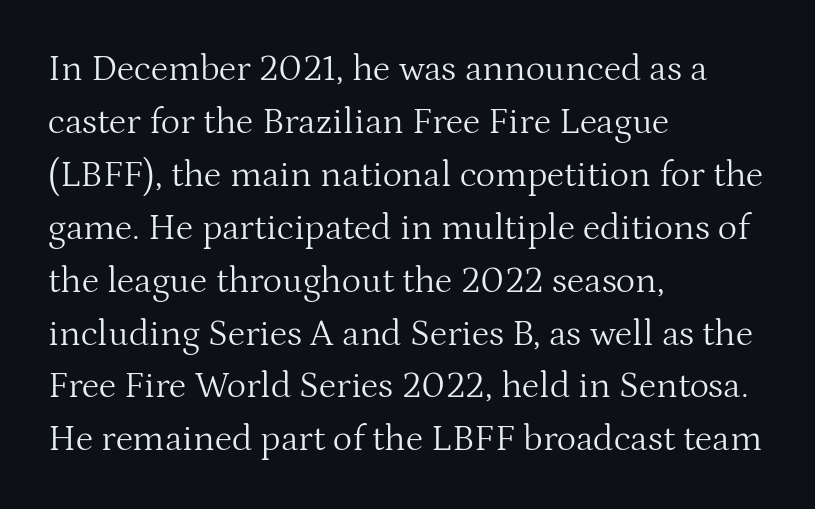
Ascenders rise straight up at ninety degrees. Short and long lines alike share a common starting point at left. Leading: standard. This rendering features lettering with no underline. Each letter keeps its own natural width here, so spacing adapts to shape. Letterform terminals end in serifs throughout the passage.
